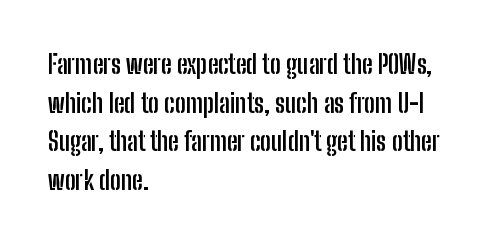
Leading: standard. Glyph-to-glyph distance matches everyday printed text. The face used here has the dense, thick strokes of a bold. These lines stack with their left ends in a neat column.
